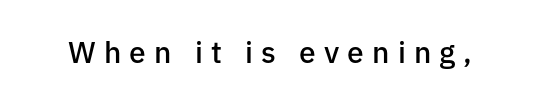
Q: Is the text bold? A: Semi-bold.
Q: Is the text italic (slanted)? A: No, it is upright.
Q: Is the typeface a serif or a sans-serif typeface? A: Sans-serif.
Q: Is the text underlined? A: No.
Q: Is the spacing between letters normal or unusually wide? A: Unusually wide.
Q: Width (condensed, normal, or wide)? A: Normal.
Q: Stroke contrast? A: Low.
Q: x-height? A: Medium.
Q: Monospaced? A: No.
